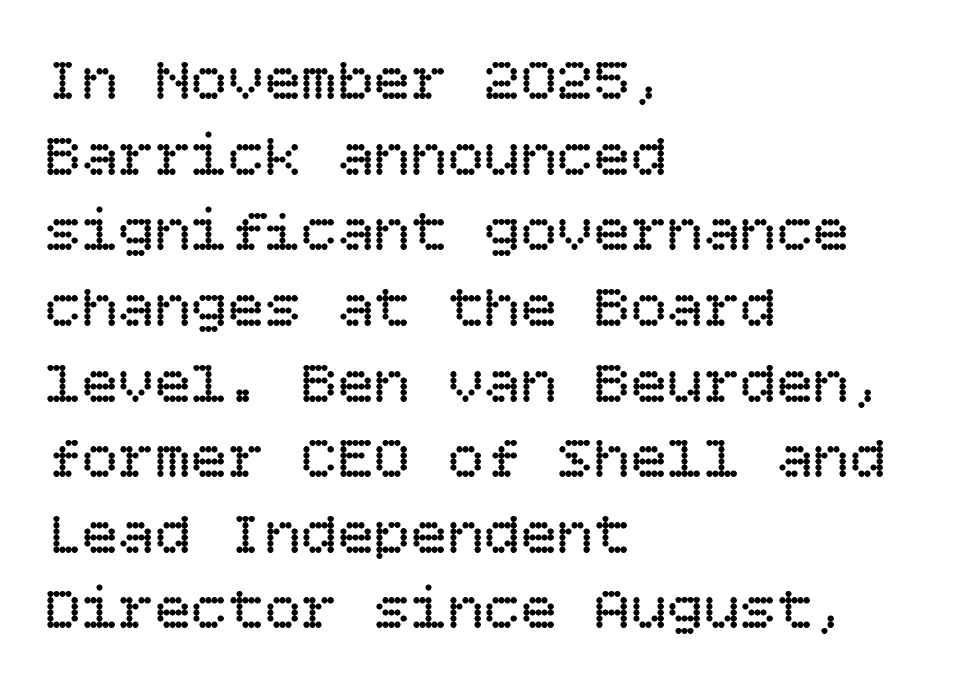
The image shows 61 px regular-weight type, upright; set left-aligned, line spacing 1.24x, normal letter spacing, not underlined; low stroke contrast and a large x-height.
